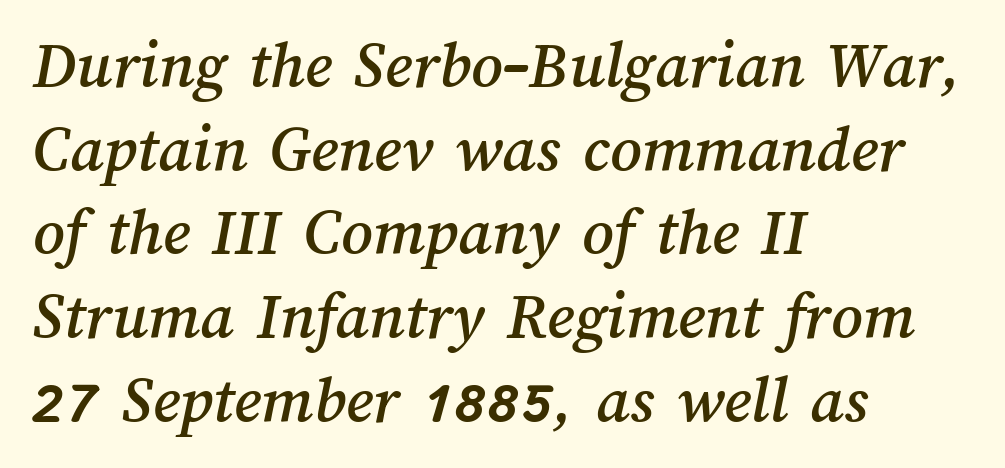
{"width": "normal", "stroke_contrast": "medium", "x_height": "medium", "monospaced": "no", "underline": "no", "align": "left", "line_spacing_ratio": 1.23, "letter_spacing": "normal", "letter_spacing_em": 0.0, "glyph_px": 68}
